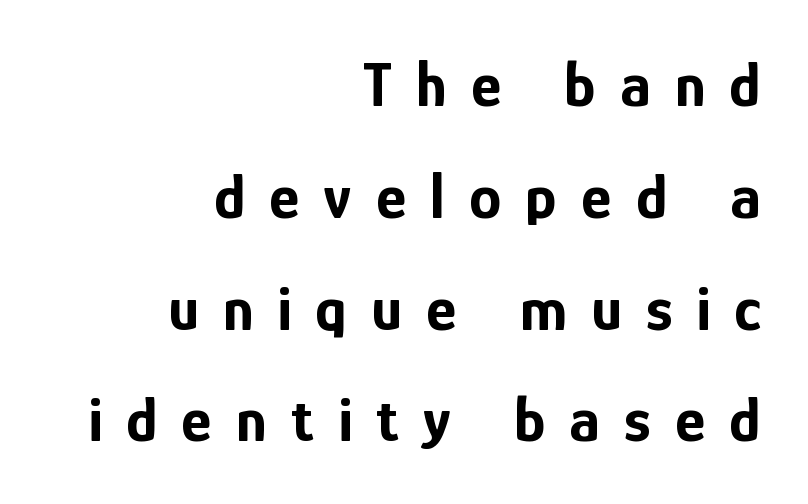
{"serif": "no", "italic": "no", "bold": "yes", "weight": "bold", "width": "condensed", "stroke_contrast": "low", "x_height": "medium", "monospaced": "no", "underline": "no", "align": "right", "line_spacing_ratio": 1.72, "letter_spacing": "wide", "letter_spacing_em": 0.37, "glyph_px": 65}
